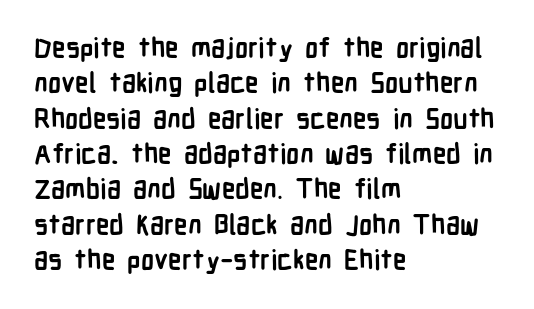
Q: Is the text bold? A: Yes.
Q: Is the text italic (slanted)? A: No, it is upright.
Q: Is the text underlined? A: No.
Q: How is the paragraph aligned? A: Left-aligned.
Q: Is the spacing between letters normal or unusually wide? A: Normal.
Q: Is the spacing between lines tight, normal or loose? A: Normal.
